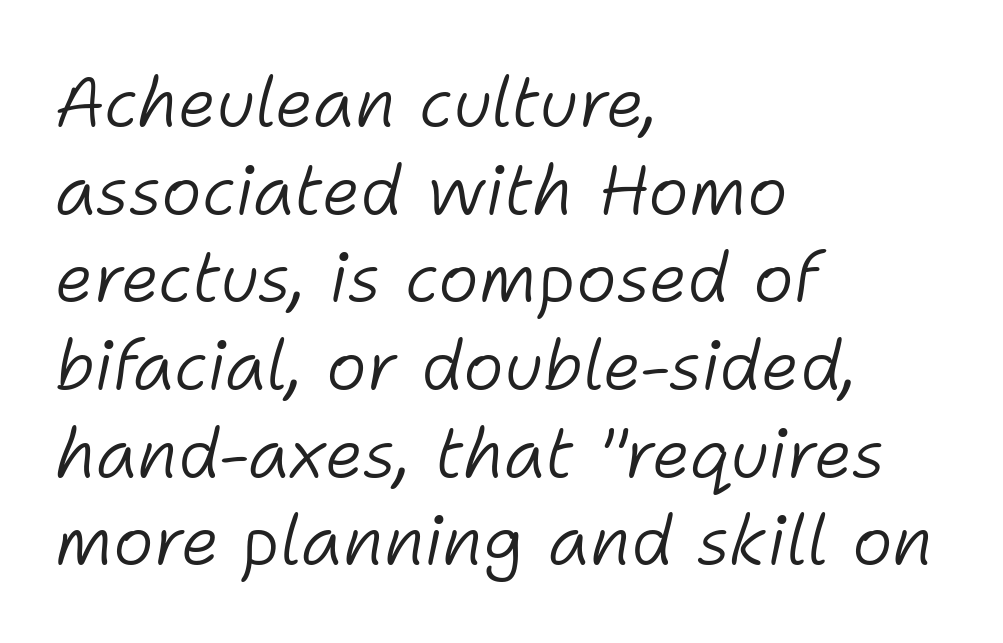
{"italic": "yes", "lean": "right", "slant_degrees": 11, "bold": "no", "weight": "light", "width": "normal", "stroke_contrast": "low", "x_height": "medium", "monospaced": "no", "underline": "no", "align": "left", "line_spacing": "normal", "line_spacing_ratio": 1.27, "letter_spacing": "normal", "letter_spacing_em": 0.0, "glyph_px": 69}
